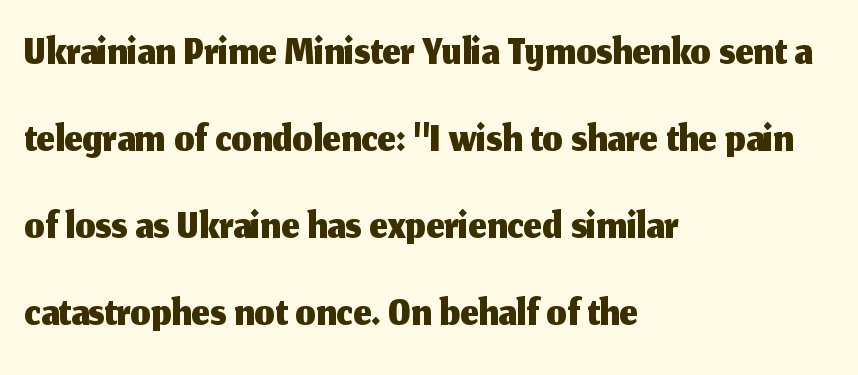
{"serif": "no", "italic": "no", "width": "normal", "stroke_contrast": "medium", "x_height": "medium", "monospaced": "no", "underline": "no", "align": "left", "line_spacing": "normal", "line_spacing_ratio": 1.36, "letter_spacing": "normal", "letter_spacing_em": 0.0, "glyph_px": 64}
